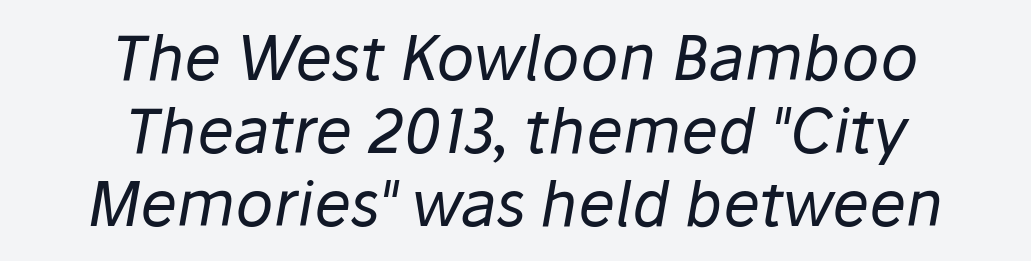
The image shows 62 px regular-weight type, italic (leaning right); set centered, line spacing 1.18x, normal letter spacing, not underlined; low stroke contrast and a medium x-height.
